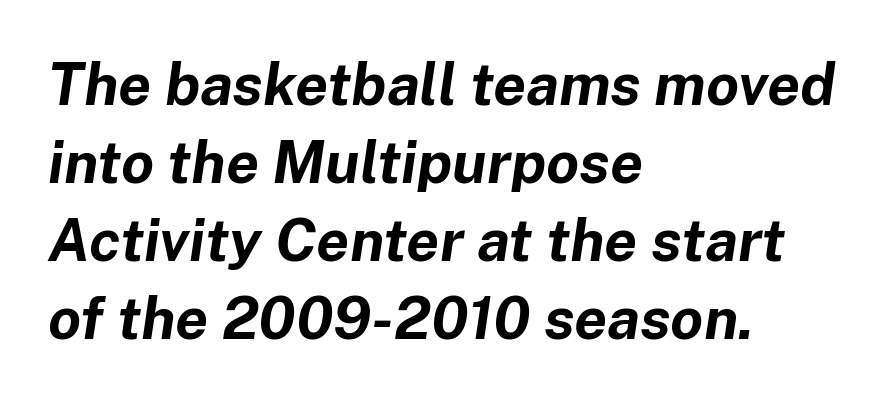
Q: Is the text bold? A: Yes.
Q: Is the text italic (slanted)? A: Yes, it leans right by about 8 degrees.
Q: Is the text underlined? A: No.
Q: How is the paragraph aligned? A: Left-aligned.
Q: Is the spacing between letters normal or unusually wide? A: Normal.
Q: Is the spacing between lines tight, normal or loose? A: Normal.
Q: Width (condensed, normal, or wide)? A: Normal.
Q: Stroke contrast? A: Low.
Q: x-height? A: Medium.
Q: Monospaced? A: No.
